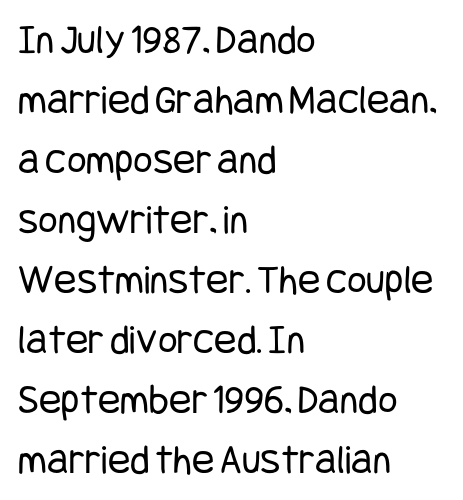
The image shows 42 px regular-weight, condensed sans-serif type, upright; set left-aligned, normal line spacing (1.43x), normal letter spacing, not underlined; low stroke contrast and a large x-height.
